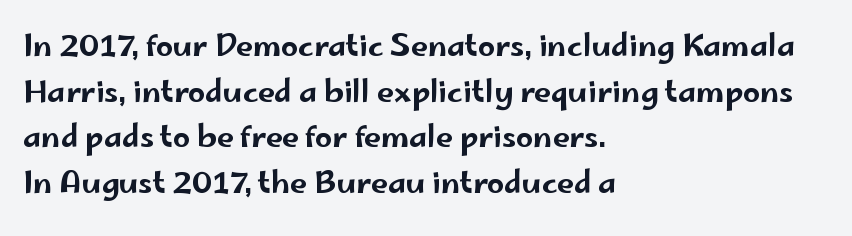
Q: Is the text italic (slanted)? A: No, it is upright.
Q: Is the typeface a serif or a sans-serif typeface? A: Sans-serif.
Q: Is the text underlined? A: No.
Q: How is the paragraph aligned? A: Left-aligned.
Q: Is the spacing between letters normal or unusually wide? A: Normal.
Q: Is the spacing between lines tight, normal or loose? A: Normal.
Q: Width (condensed, normal, or wide)? A: Wide.
Q: Stroke contrast? A: Low.
Q: x-height? A: Small.
Q: Monospaced? A: No.
